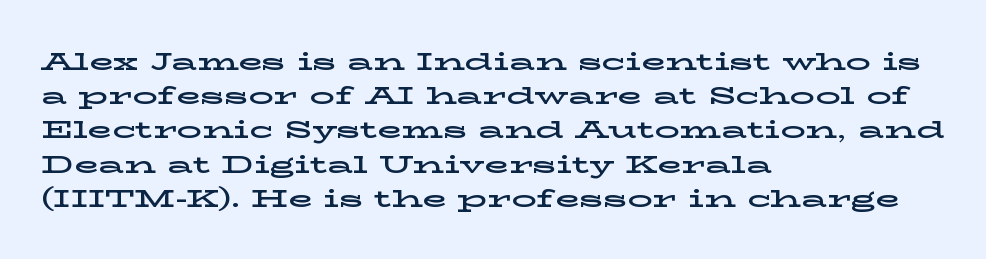
Q: Is the text italic (slanted)? A: No, it is upright.
Q: Is the text underlined? A: No.
Q: How is the paragraph aligned? A: Left-aligned.
Q: Is the spacing between letters normal or unusually wide? A: Normal.
Q: Is the spacing between lines tight, normal or loose? A: Normal.
